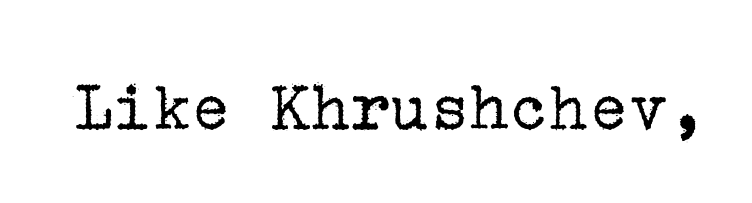
The letterforms sit at book weight or below. Vertical strokes here are truly vertical. Quick note: underline off. Stroke terminals: seriffed.
